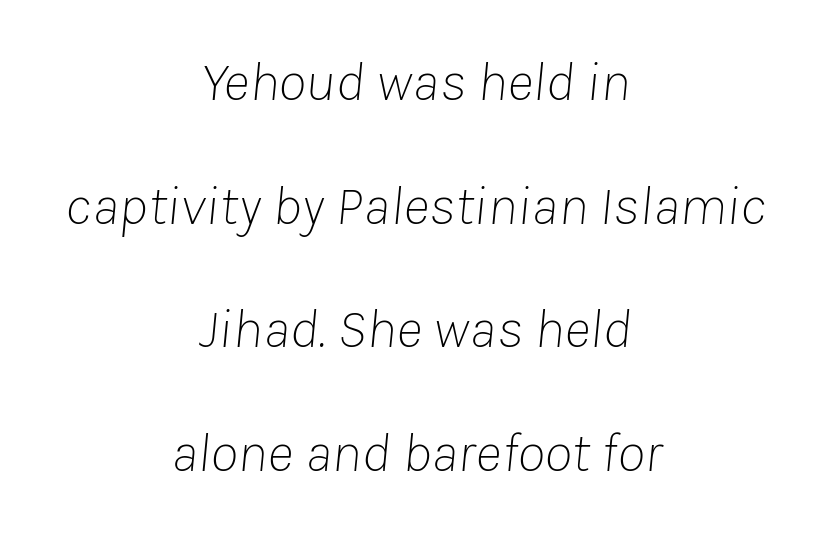
{"italic": "yes", "lean": "right", "slant_degrees": 8, "bold": "no", "weight": "thin", "width": "normal", "stroke_contrast": "low", "x_height": "medium", "monospaced": "no", "underline": "no", "align": "center", "line_spacing": "loose", "line_spacing_ratio": 2.17, "letter_spacing": "normal", "letter_spacing_em": 0.0, "glyph_px": 57}
